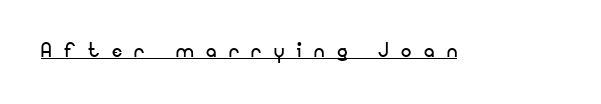
Q: Is the text bold? A: No.
Q: Is the text italic (slanted)? A: No, it is upright.
Q: Is the text underlined? A: Yes.
Q: Is the spacing between letters normal or unusually wide? A: Unusually wide.
